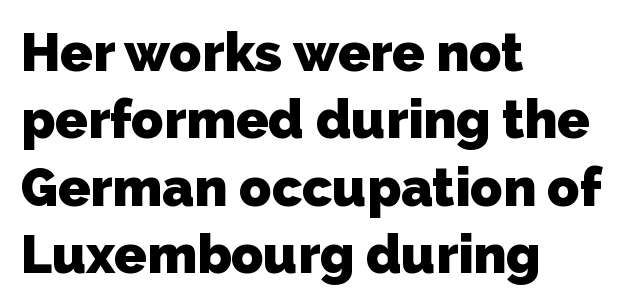
The strokes are fattened all the way to bold. Caption: multi-line text, flush left, ragged right. This sample uses plain, unmodified letter spacing. Letters rest on an invisible, unmarked baseline. Varying glyph widths throughout — classic text-font behaviour.
